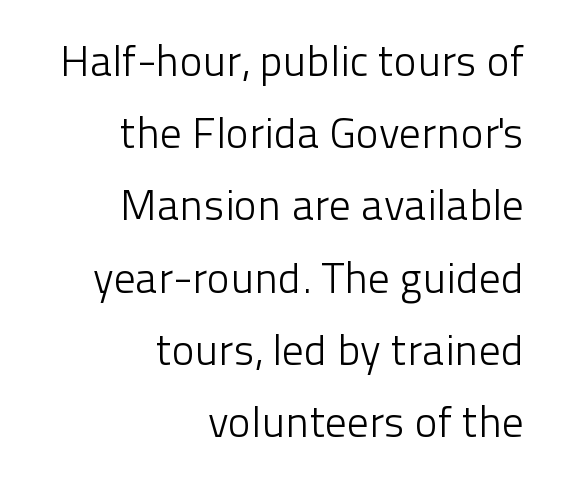
{"serif": "no", "italic": "no", "bold": "no", "weight": "light", "width": "normal", "stroke_contrast": "low", "x_height": "medium", "monospaced": "no", "underline": "no", "align": "right", "line_spacing": "normal", "line_spacing_ratio": 1.68, "letter_spacing": "normal", "letter_spacing_em": 0.0, "glyph_px": 43}
